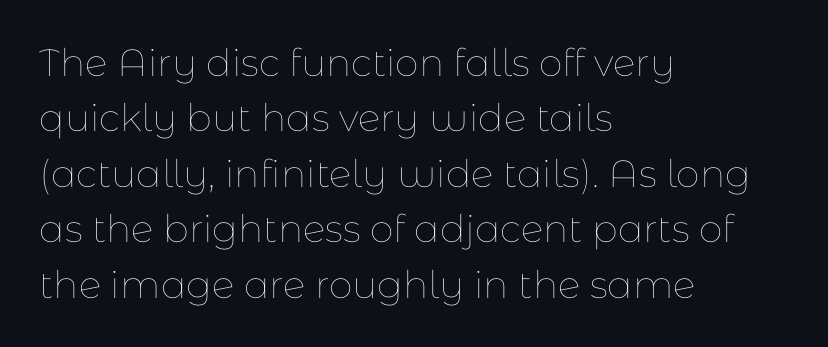
Q: Is the text bold? A: No.
Q: Is the text italic (slanted)? A: No, it is upright.
Q: Is the text underlined? A: No.
Q: How is the paragraph aligned? A: Left-aligned.
Q: Is the spacing between letters normal or unusually wide? A: Normal.
Q: Is the spacing between lines tight, normal or loose? A: Normal.
Q: Width (condensed, normal, or wide)? A: Normal.
Q: Stroke contrast? A: Low.
Q: x-height? A: Medium.
Q: Monospaced? A: No.
